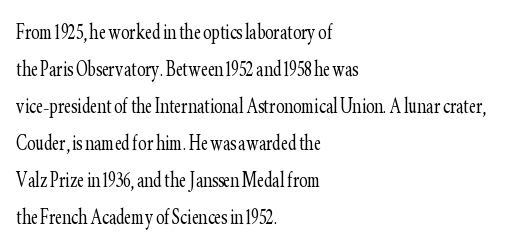
{"italic": "no", "bold": "no", "underline": "no", "align": "left", "line_spacing": "normal", "line_spacing_ratio": 1.48, "letter_spacing": "normal", "letter_spacing_em": 0.0, "glyph_px": 25}
